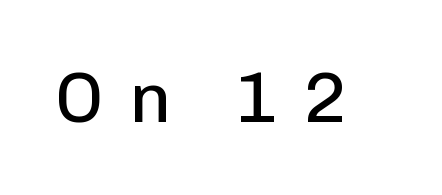
Display-style spreading of the glyphs; the letterfit is very open. Proportional: the letters do not fall into vertical columns. Bare-footed words on every line. The face looks like a standard text weight, possibly lighter.
